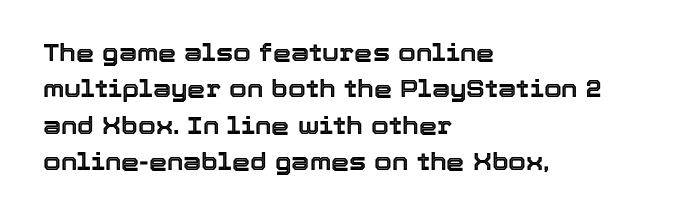
{"italic": "no", "underline": "no", "align": "left", "line_spacing": "normal", "line_spacing_ratio": 1.58, "letter_spacing": "normal", "letter_spacing_em": 0.0, "glyph_px": 23}
